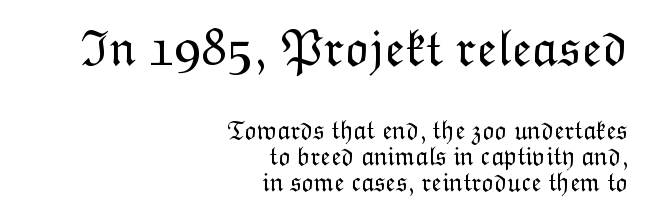
{"italic": "no", "bold": "no", "weight": "light", "width": "normal", "stroke_contrast": "low", "x_height": "medium", "monospaced": "no", "underline": "no", "align": "right", "line_spacing": "tight", "line_spacing_ratio": 0.99, "letter_spacing": "normal", "letter_spacing_em": 0.0, "larger_block": "first", "size_ratio": 2.0, "glyph_px": 52}
